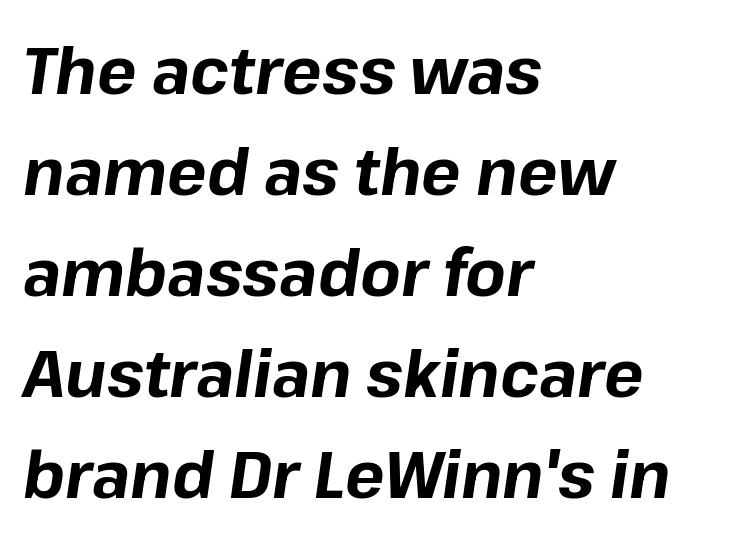
{"italic": "yes", "lean": "right", "slant_degrees": 8, "bold": "yes", "weight": "bold", "width": "normal", "stroke_contrast": "low", "x_height": "medium", "monospaced": "no", "underline": "no", "align": "left", "line_spacing": "normal", "line_spacing_ratio": 1.53, "letter_spacing": "normal", "letter_spacing_em": 0.0, "glyph_px": 66}
